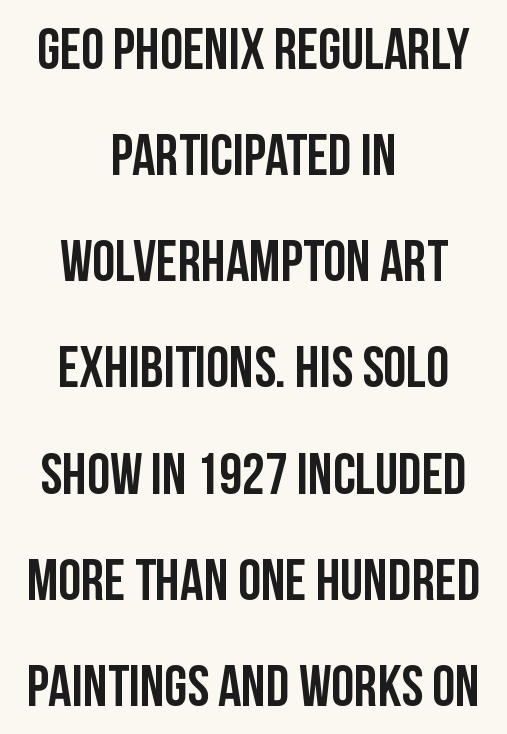
The image shows 58 px condensed sans-serif type, upright; set centered, line spacing 1.83x, normal letter spacing, not underlined; low stroke contrast and a large x-height.
